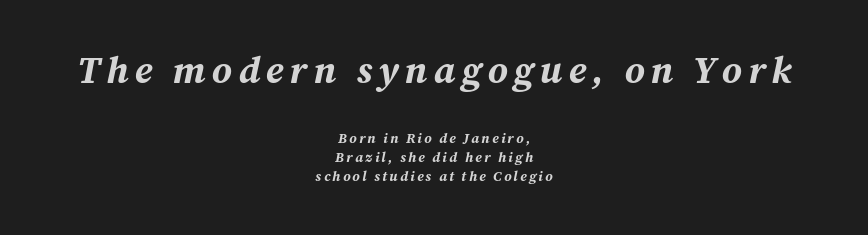
Q: Is the text bold? A: Yes.
Q: Is the text italic (slanted)? A: Yes, it leans right by about 12 degrees.
Q: Is the text underlined? A: No.
Q: How is the paragraph aligned? A: Centered.
Q: Is the spacing between lines tight, normal or loose? A: Normal.
Q: Which block of text is set in a larger size, the first (top) or the second (bottom)? A: The first (top) one.
Q: Width (condensed, normal, or wide)? A: Normal.
Q: Stroke contrast? A: Medium.
Q: x-height? A: Medium.
Q: Monospaced? A: No.
